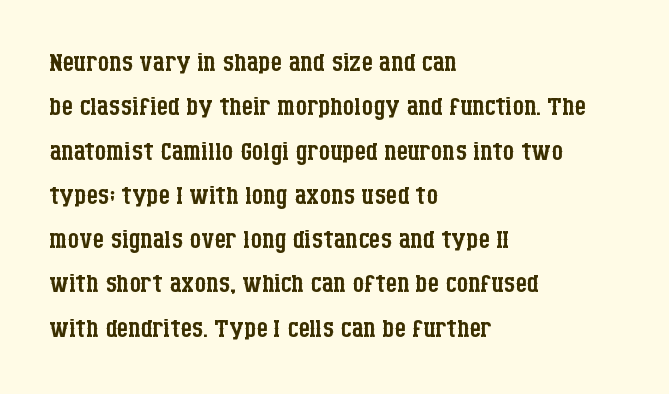
{"serif": "yes", "italic": "no", "bold": "no", "weight": "regular", "width": "condensed", "stroke_contrast": "low", "x_height": "large", "monospaced": "no", "underline": "no", "align": "left", "line_spacing_ratio": 1.23, "letter_spacing": "normal", "letter_spacing_em": 0.0, "glyph_px": 36}
